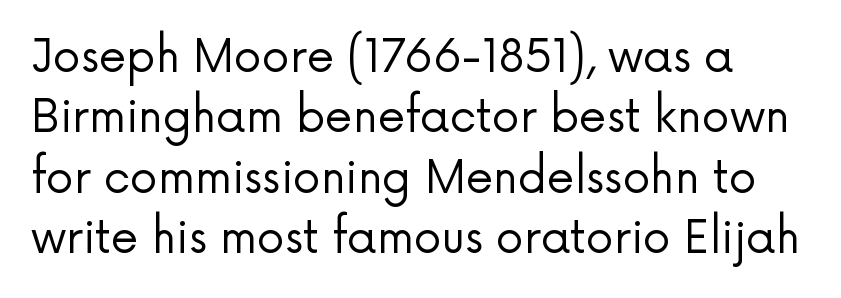
These lines are composed in type without serifs. Honestly, there is no underline to notice here at all. Regular leading. A roman cut, with each character standing at attention. The horizontal fit of the characters is conventional and even. Spacing verdict: proportional, widths tailored to each character.
